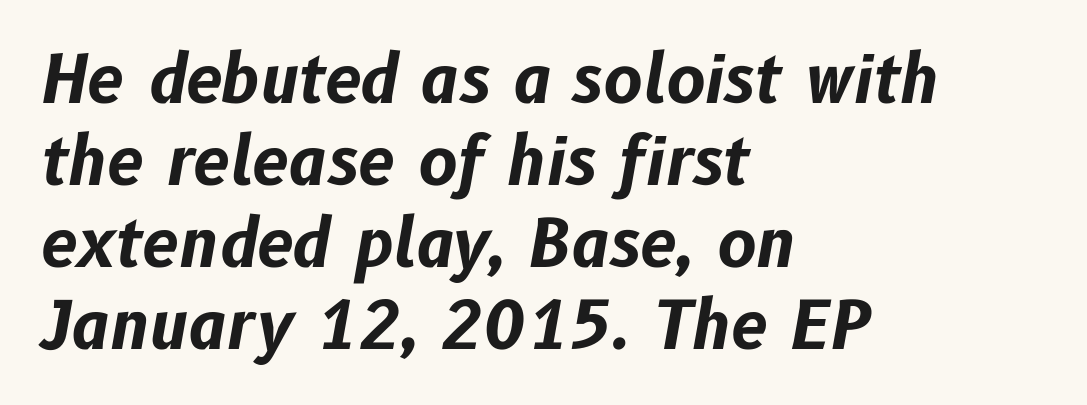
Q: Is the text bold? A: Yes.
Q: Is the text italic (slanted)? A: Yes, it leans right by about 10 degrees.
Q: Is the text underlined? A: No.
Q: How is the paragraph aligned? A: Left-aligned.
Q: Is the spacing between letters normal or unusually wide? A: Normal.
Q: Width (condensed, normal, or wide)? A: Normal.
Q: Stroke contrast? A: Low.
Q: x-height? A: Medium.
Q: Monospaced? A: No.
